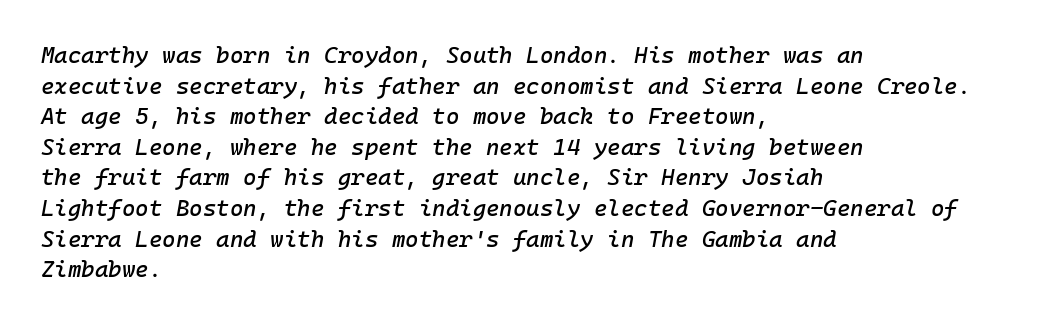
Q: Is the text italic (slanted)? A: Yes, it leans right by about 10 degrees.
Q: Is the text underlined? A: No.
Q: How is the paragraph aligned? A: Left-aligned.
Q: Is the spacing between letters normal or unusually wide? A: Normal.
Q: Is the spacing between lines tight, normal or loose? A: Normal.
